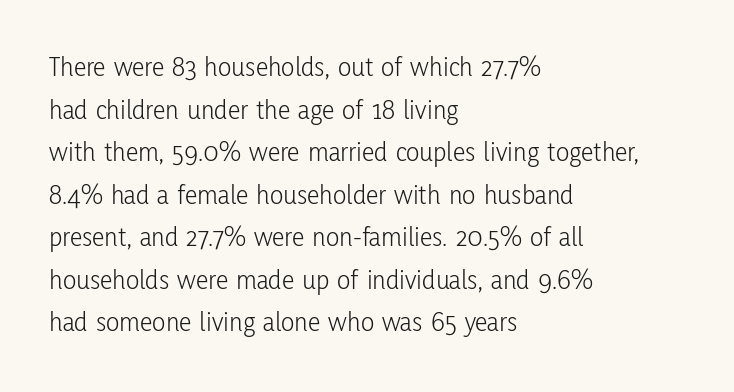
Do the characters align in a grid? No, the font is proportional. Nothing unusual about the tracking: characters are spaced as the font intends. Typographically, this falls in the sans-serif category. Unlike italic type, these characters show no tilt at all. Bare-footed words on every line.
